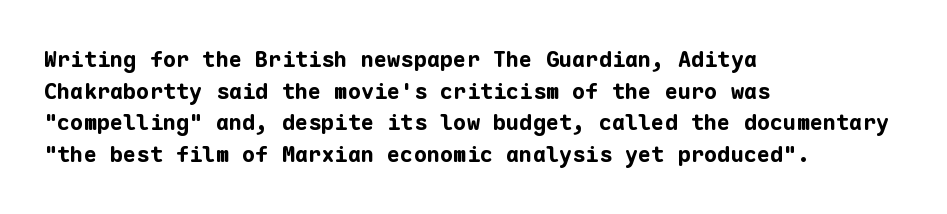
The image shows 22 px bold type, upright; set left-aligned, normal line spacing (1.44x), normal letter spacing, not underlined.
